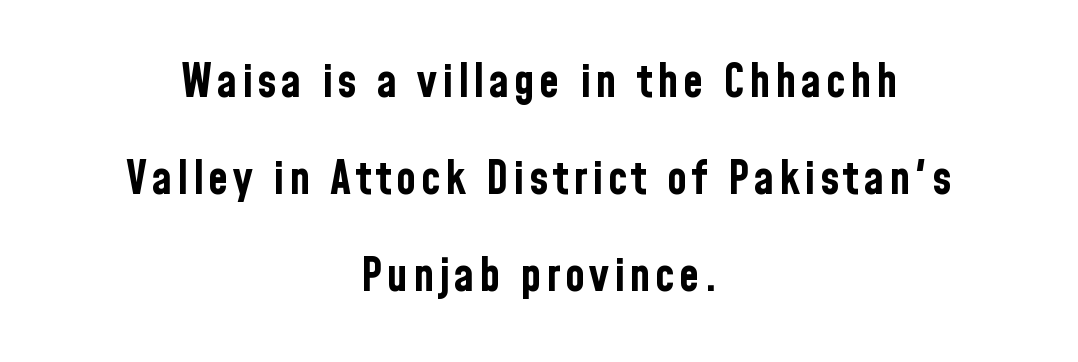
Q: Is the text bold? A: Yes.
Q: Is the text italic (slanted)? A: No, it is upright.
Q: Is the typeface a serif or a sans-serif typeface? A: Sans-serif.
Q: Is the text underlined? A: No.
Q: How is the paragraph aligned? A: Centered.
Q: Is the spacing between lines tight, normal or loose? A: Loose.
Q: Width (condensed, normal, or wide)? A: Condensed.
Q: Stroke contrast? A: Low.
Q: x-height? A: Medium.
Q: Monospaced? A: No.
